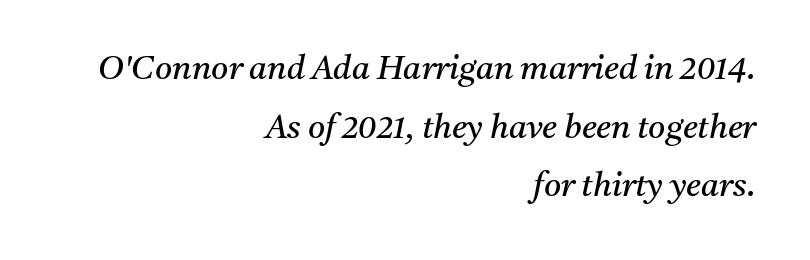
{"serif": "yes", "italic": "yes", "lean": "right", "slant_degrees": 11, "bold": "no", "weight": "regular", "width": "normal", "stroke_contrast": "medium", "x_height": "medium", "monospaced": "no", "underline": "no", "align": "right", "line_spacing_ratio": 1.78, "letter_spacing": "normal", "letter_spacing_em": 0.0, "glyph_px": 33}
